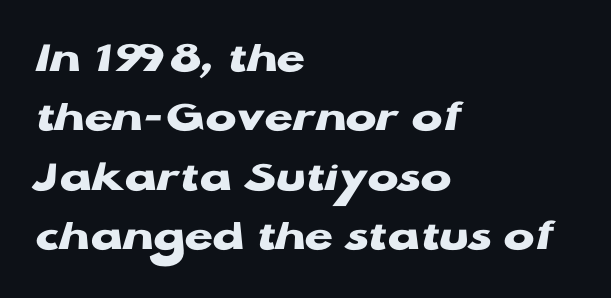
The image shows 46 px heavy, wide sans-serif type, upright; set left-aligned, normal line spacing (1.29x), normal letter spacing, not underlined; low stroke contrast and a medium x-height.
